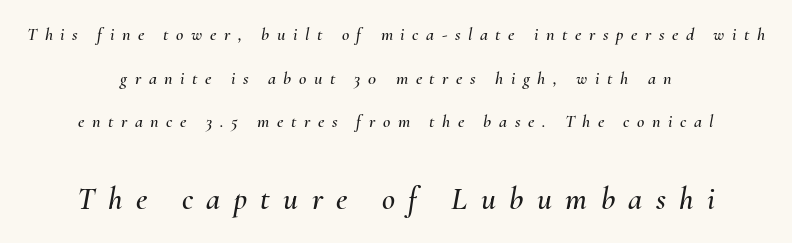
Q: Is the text italic (slanted)? A: Yes, it leans right by about 10 degrees.
Q: Is the text underlined? A: No.
Q: How is the paragraph aligned? A: Centered.
Q: Is the spacing between letters normal or unusually wide? A: Unusually wide.
Q: Is the spacing between lines tight, normal or loose? A: Loose.
Q: Which block of text is set in a larger size, the first (top) or the second (bottom)? A: The second (bottom) one.
Q: Width (condensed, normal, or wide)? A: Normal.
Q: Stroke contrast? A: Medium.
Q: x-height? A: Small.
Q: Monospaced? A: No.
